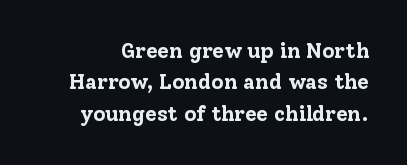
The image shows 21 px bold type, upright; set normal line spacing (1.5x), normal letter spacing, not underlined.
